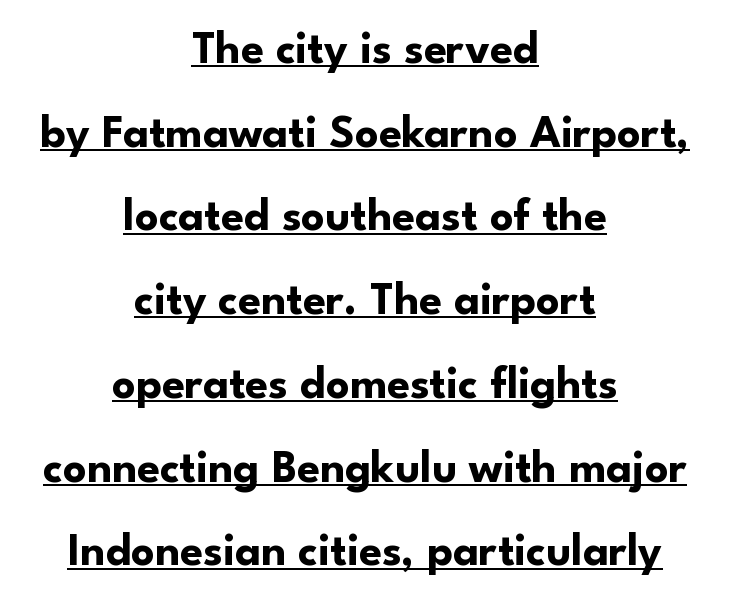
{"serif": "no", "italic": "no", "bold": "yes", "weight": "bold", "width": "normal", "stroke_contrast": "low", "x_height": "small", "monospaced": "no", "underline": "yes", "align": "center", "line_spacing_ratio": 1.82, "letter_spacing": "normal", "letter_spacing_em": 0.0, "glyph_px": 46}
